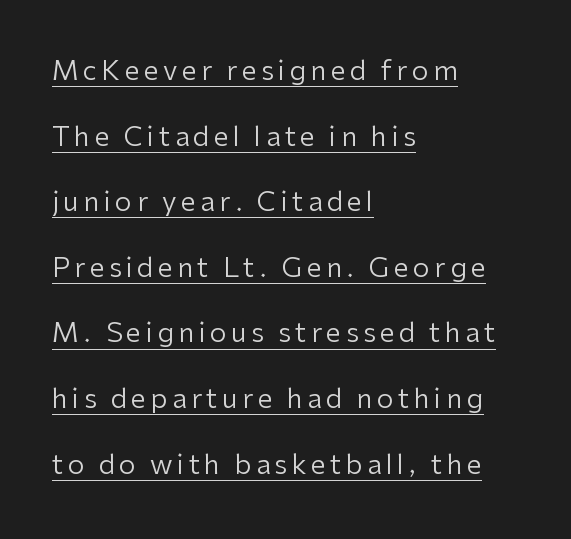
The image shows 27 px text type, upright; set left-aligned, loose line spacing (2.43x), underlined.
